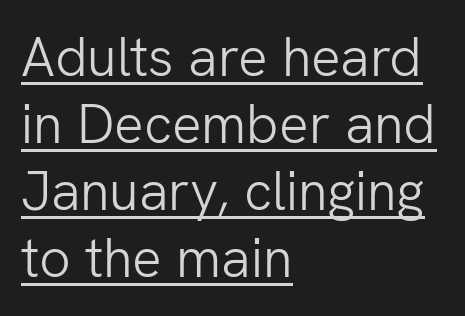
Q: Is the text bold? A: No.
Q: Is the text italic (slanted)? A: No, it is upright.
Q: Is the typeface a serif or a sans-serif typeface? A: Sans-serif.
Q: Is the text underlined? A: Yes.
Q: How is the paragraph aligned? A: Left-aligned.
Q: Is the spacing between letters normal or unusually wide? A: Normal.
Q: Width (condensed, normal, or wide)? A: Normal.
Q: Stroke contrast? A: Low.
Q: x-height? A: Medium.
Q: Monospaced? A: No.
